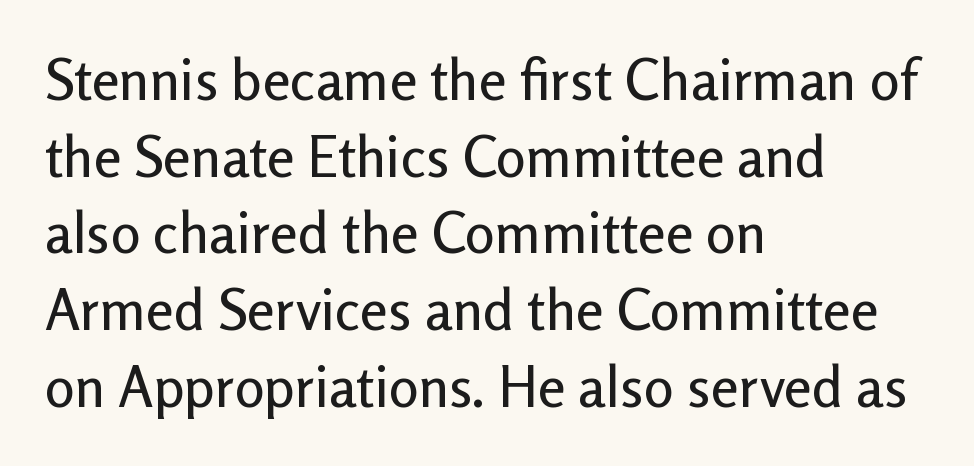
The image shows 56 px sans-serif type, upright; set left-aligned, normal line spacing (1.37x), normal letter spacing, not underlined; low stroke contrast and a medium x-height.
